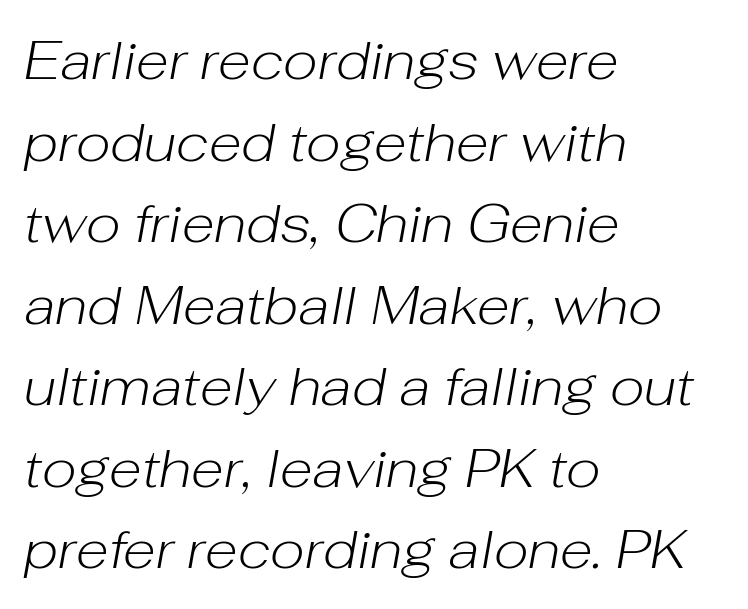
Letters rest on an invisible, unmarked baseline. In terms of leading, this rendering sits right in the middle. Posture: slanted. Stems and bowls with no extra thickness — not bold.
